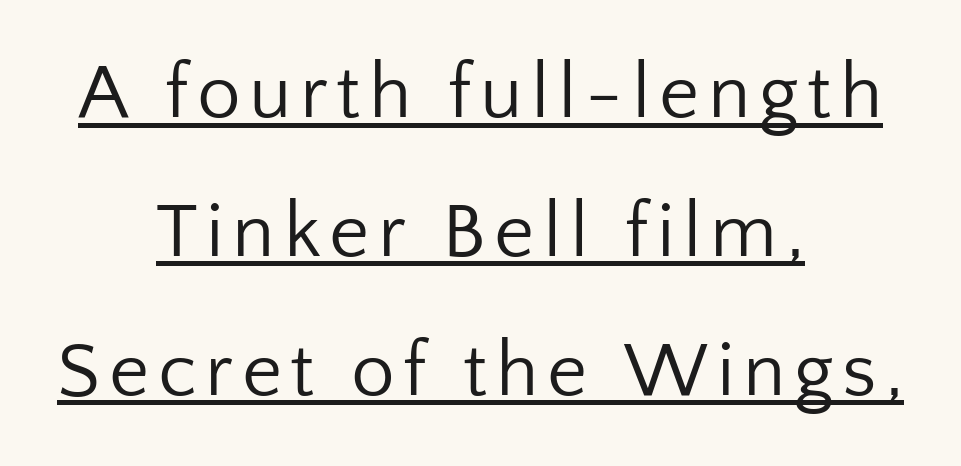
{"serif": "no", "italic": "no", "bold": "no", "weight": "regular", "width": "normal", "stroke_contrast": "low", "x_height": "medium", "monospaced": "no", "underline": "yes", "align": "center", "line_spacing_ratio": 1.78, "glyph_px": 78}
